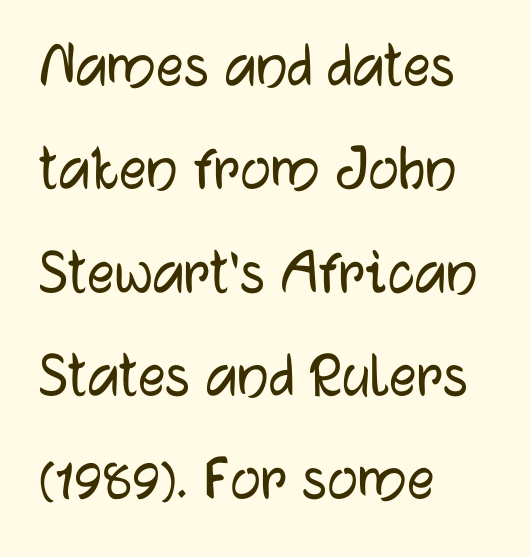
The image shows 68 px sans-serif type, upright; set left-aligned, normal line spacing (1.52x), normal letter spacing, not underlined; low stroke contrast and a medium x-height.
